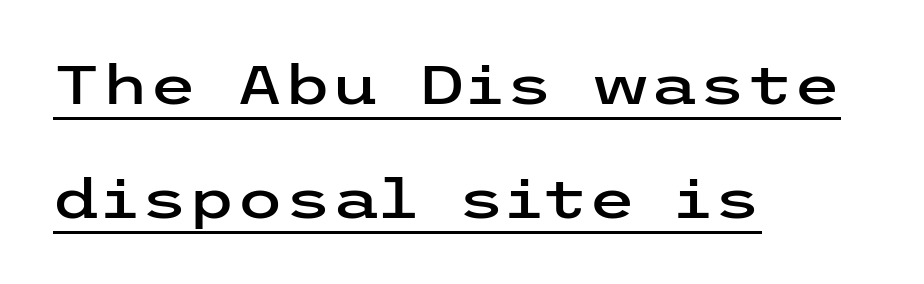
What's the leading like? Stretched, with rows far apart. The letters sit at their default tracking, neither squeezed nor spread. The words here are underlined. If you drew a line through each stem, it would be perfectly vertical. Are there feet on the stems? There aren't — it's a sans. A student would call this left alignment; a typographer would say flush left, rag right.
